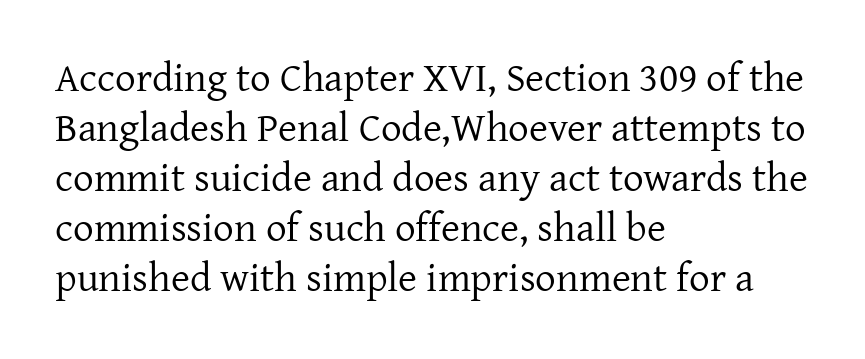
The image shows 41 px regular-weight serif type, upright; set left-aligned, line spacing 1.22x, normal letter spacing, not underlined; low stroke contrast and a medium x-height.
